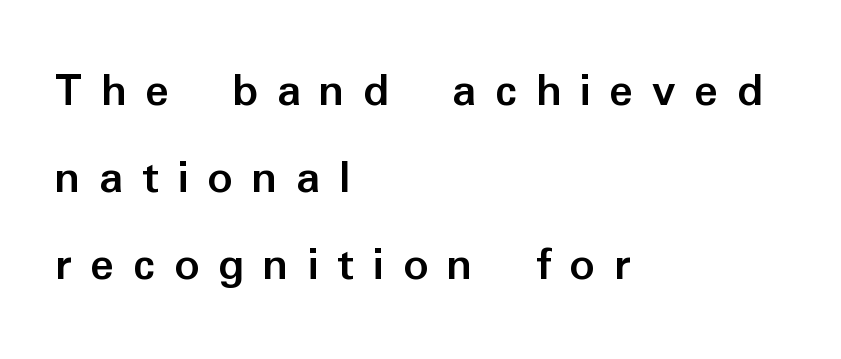
{"serif": "no", "italic": "no", "bold": "yes", "weight": "semibold", "width": "normal", "stroke_contrast": "low", "x_height": "medium", "monospaced": "no", "underline": "no", "align": "left", "line_spacing_ratio": 1.74, "letter_spacing": "wide", "letter_spacing_em": 0.37, "glyph_px": 50}
